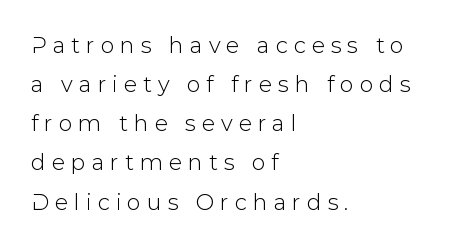
The image shows 22 px text type, upright; set left-aligned, line spacing 1.78x, unusually wide letter spacing (+0.27 em), not underlined.
